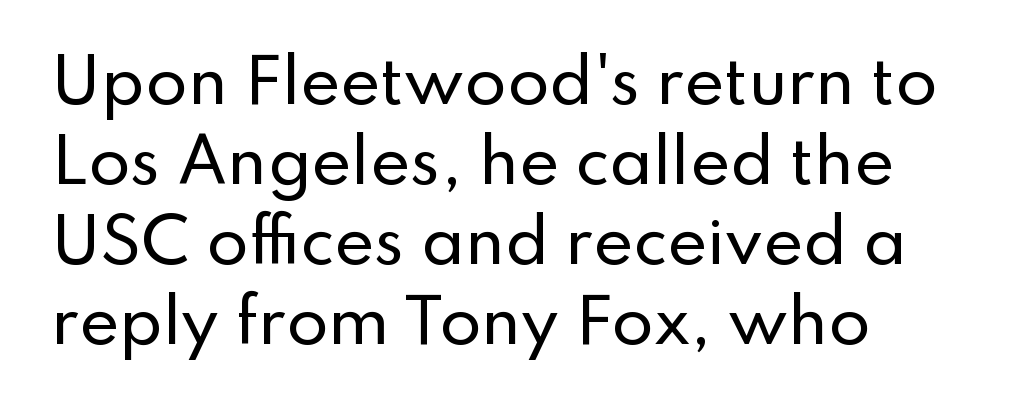
Q: Is the text italic (slanted)? A: No, it is upright.
Q: Is the typeface a serif or a sans-serif typeface? A: Sans-serif.
Q: Is the text underlined? A: No.
Q: How is the paragraph aligned? A: Left-aligned.
Q: Is the spacing between letters normal or unusually wide? A: Normal.
Q: Is the spacing between lines tight, normal or loose? A: Normal.
Q: Width (condensed, normal, or wide)? A: Normal.
Q: Stroke contrast? A: Low.
Q: x-height? A: Small.
Q: Monospaced? A: No.
